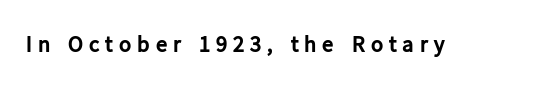
The image shows 23 px bold type, upright; set unusually wide letter spacing (+0.25 em), not underlined.
